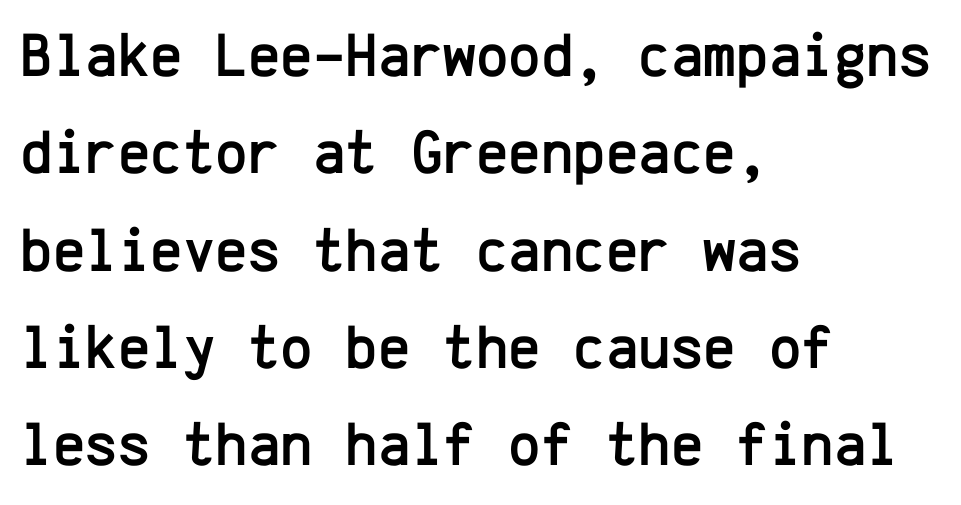
The image shows 62 px sans-serif type, upright, monospaced; set left-aligned, normal line spacing (1.57x), normal letter spacing, not underlined; low stroke contrast and a medium x-height.
